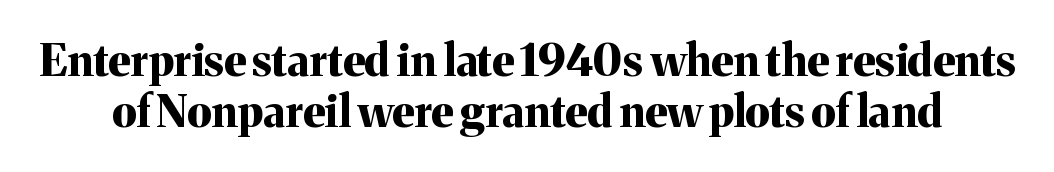
Q: Is the text bold? A: Yes.
Q: Is the text italic (slanted)? A: No, it is upright.
Q: Is the typeface a serif or a sans-serif typeface? A: Serif.
Q: Is the text underlined? A: No.
Q: Is the spacing between letters normal or unusually wide? A: Normal.
Q: Is the spacing between lines tight, normal or loose? A: Tight.
Q: Width (condensed, normal, or wide)? A: Normal.
Q: Stroke contrast? A: Medium.
Q: x-height? A: Medium.
Q: Monospaced? A: No.
